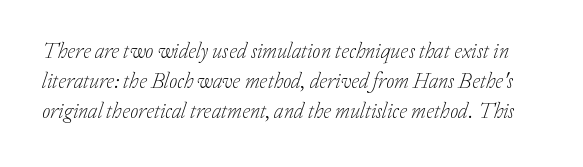
The horizontal fit of the characters is conventional and even. When letters slant like this, we call the style italic. Each new line begins a customary step beneath the previous one. Underlining? Definitely not there.
